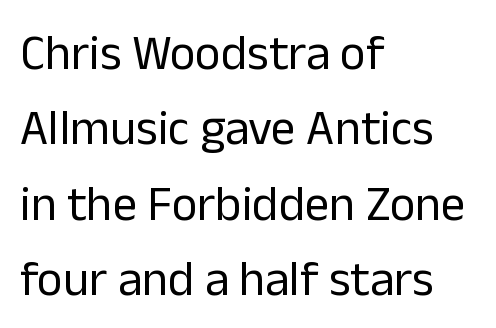
{"serif": "no", "italic": "no", "bold": "no", "weight": "regular", "width": "normal", "stroke_contrast": "low", "x_height": "medium", "monospaced": "no", "underline": "no", "align": "left", "line_spacing": "normal", "line_spacing_ratio": 1.54, "letter_spacing": "normal", "letter_spacing_em": 0.0, "glyph_px": 49}
